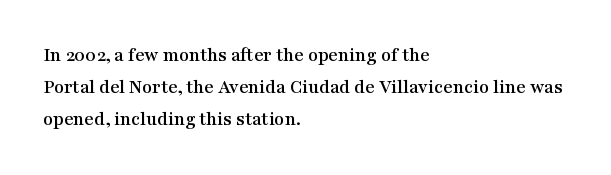
Q: Is the text italic (slanted)? A: No, it is upright.
Q: Is the text underlined? A: No.
Q: How is the paragraph aligned? A: Left-aligned.
Q: Is the spacing between letters normal or unusually wide? A: Normal.
Q: Is the spacing between lines tight, normal or loose? A: Normal.
